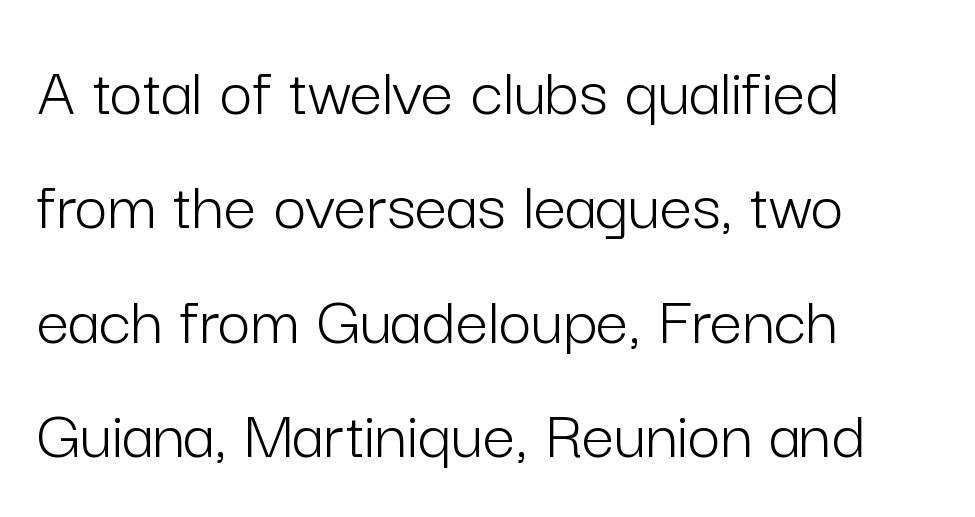
The image shows 72 px light sans-serif type, upright; set left-aligned, normal line spacing (1.59x), normal letter spacing, not underlined; low stroke contrast and a medium x-height.
